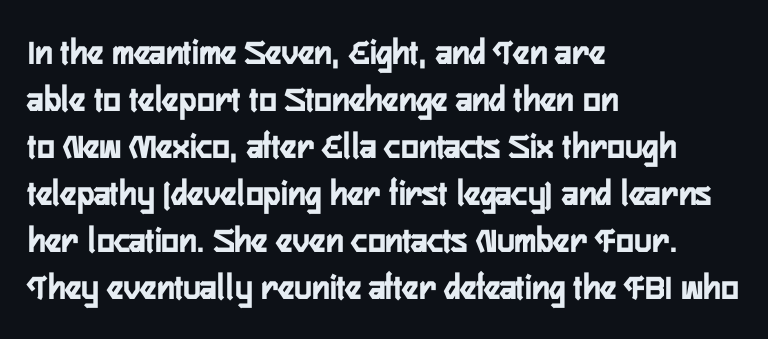
Has an underline been added? It has not. Each word holds together tightly as a unit, with standard inter-letter gaps. Each new line begins a customary step beneath the previous one. Weight: bold. Looks like regular typesetting: each glyph gets only the width it needs.
